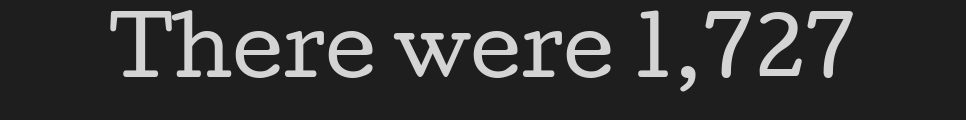
Serif or sans? Serif — the stroke terminals have little feet. Weight: not bold — regular or lighter. Is this a fixed-width face? No — the glyphs have proportional, varying widths. Posture: straight, roman, zero tilt. Each word holds together tightly as a unit, with standard inter-letter gaps. The space beneath each line is pristine and unruled.
